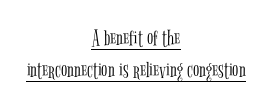
The image shows 23 px text type, upright; set centered, normal line spacing (1.41x), normal letter spacing, underlined.
